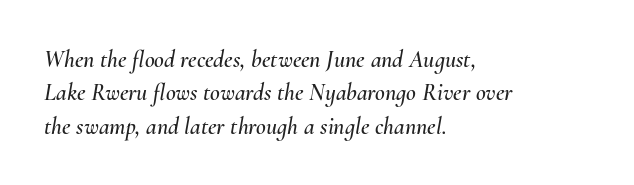
Q: Is the text italic (slanted)? A: Yes, it leans right by about 10 degrees.
Q: Is the text underlined? A: No.
Q: How is the paragraph aligned? A: Left-aligned.
Q: Is the spacing between letters normal or unusually wide? A: Normal.
Q: Is the spacing between lines tight, normal or loose? A: Normal.
